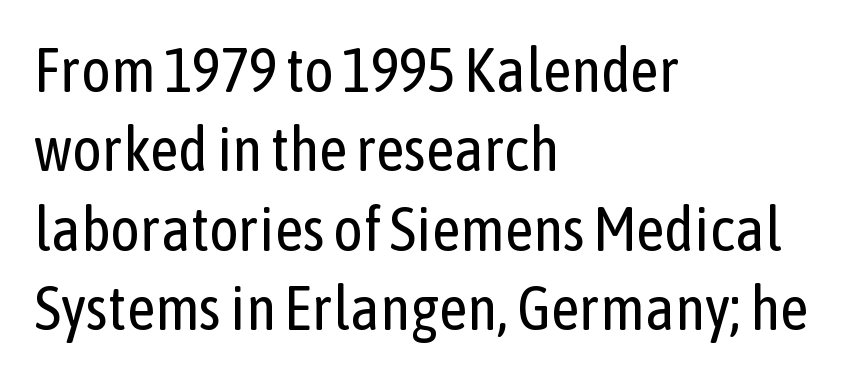
Q: Is the text bold? A: No.
Q: Is the text italic (slanted)? A: No, it is upright.
Q: Is the typeface a serif or a sans-serif typeface? A: Sans-serif.
Q: Is the text underlined? A: No.
Q: How is the paragraph aligned? A: Left-aligned.
Q: Is the spacing between letters normal or unusually wide? A: Normal.
Q: Is the spacing between lines tight, normal or loose? A: Normal.
Q: Width (condensed, normal, or wide)? A: Condensed.
Q: Stroke contrast? A: Low.
Q: x-height? A: Medium.
Q: Monospaced? A: No.
